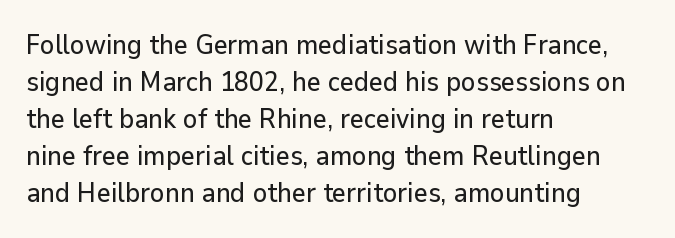
Q: Is the text italic (slanted)? A: No, it is upright.
Q: Is the text underlined? A: No.
Q: How is the paragraph aligned? A: Left-aligned.
Q: Is the spacing between letters normal or unusually wide? A: Normal.
Q: Is the spacing between lines tight, normal or loose? A: Normal.
